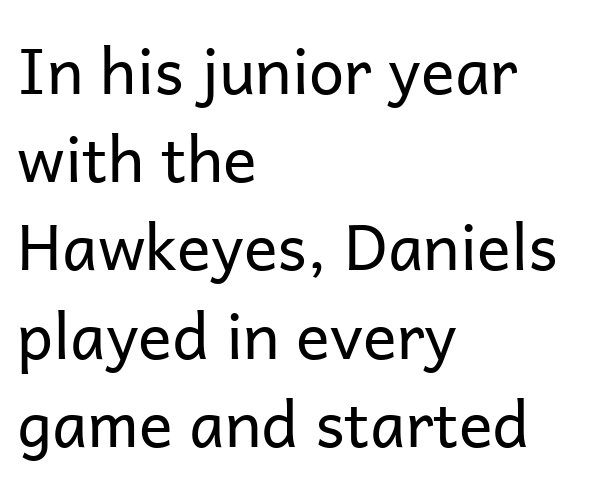
Q: Is the text bold? A: No.
Q: Is the text italic (slanted)? A: No, it is upright.
Q: Is the typeface a serif or a sans-serif typeface? A: Sans-serif.
Q: Is the text underlined? A: No.
Q: How is the paragraph aligned? A: Left-aligned.
Q: Is the spacing between letters normal or unusually wide? A: Normal.
Q: Is the spacing between lines tight, normal or loose? A: Normal.
Q: Width (condensed, normal, or wide)? A: Normal.
Q: Stroke contrast? A: Low.
Q: x-height? A: Medium.
Q: Monospaced? A: No.
